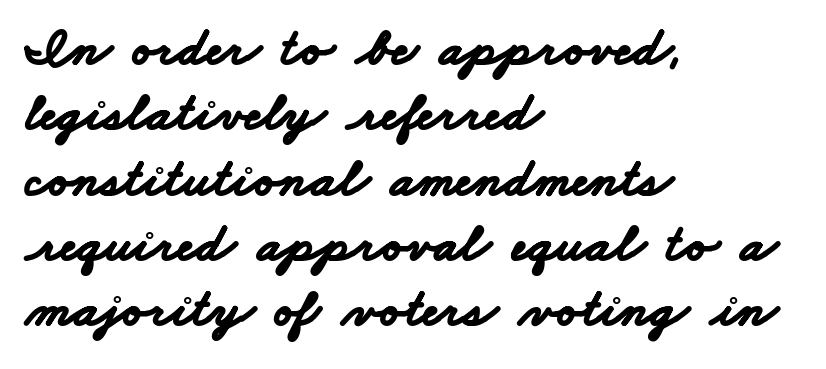
Q: Is the text bold? A: Yes.
Q: Is the typeface a serif or a sans-serif typeface? A: Sans-serif.
Q: Is the text underlined? A: No.
Q: How is the paragraph aligned? A: Left-aligned.
Q: Is the spacing between letters normal or unusually wide? A: Normal.
Q: Width (condensed, normal, or wide)? A: Wide.
Q: Stroke contrast? A: Low.
Q: x-height? A: Small.
Q: Monospaced? A: No.
